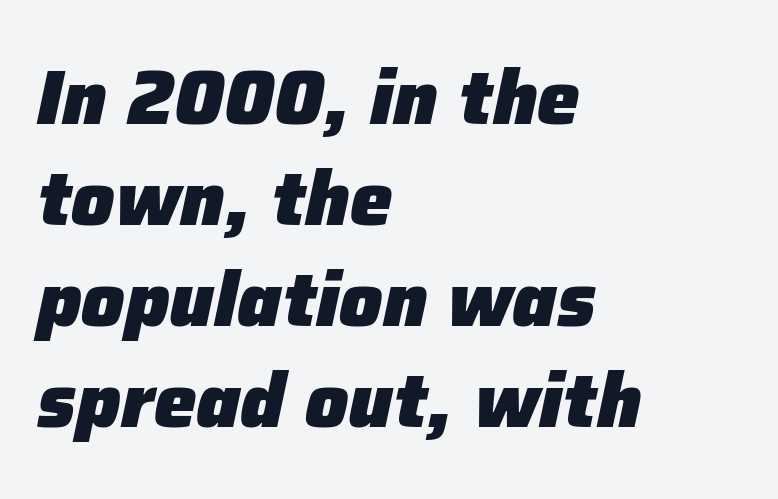
Quick note: underline off. Line starts are locked; line ends wander. What weight is shown? A full bold with thick strokes. A typesetter would call this proportional, since set widths differ per character.
